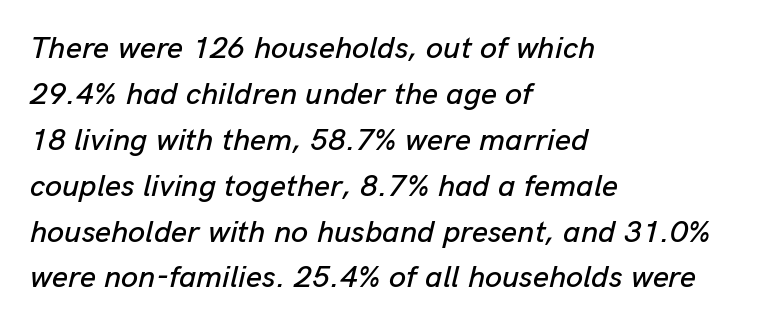
Q: Is the text italic (slanted)? A: Yes, it leans right by about 13 degrees.
Q: Is the text underlined? A: No.
Q: How is the paragraph aligned? A: Left-aligned.
Q: Is the spacing between letters normal or unusually wide? A: Normal.
Q: Is the spacing between lines tight, normal or loose? A: Normal.
Q: Width (condensed, normal, or wide)? A: Normal.
Q: Stroke contrast? A: Low.
Q: x-height? A: Medium.
Q: Monospaced? A: No.
